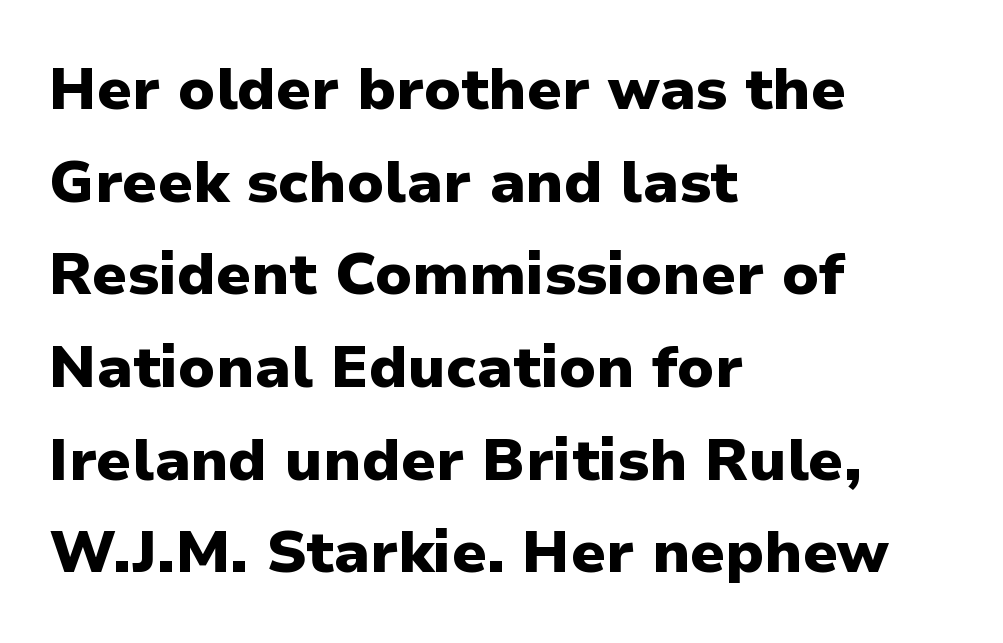
Successive baselines arrive at the customary interval. Grotesque or geometric, the face here clearly has no serifs. Character widths vary here, with narrow letters taking less room than wide ones. The gap between lines stays unmarked. How heavy is the stroke? Heavy — this is a bold. The lettering holds an erect, upright posture throughout.
